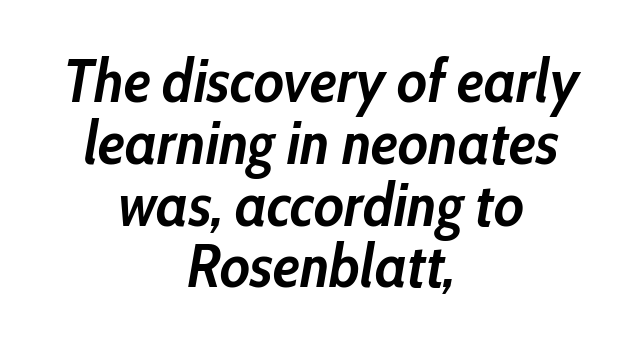
The image shows 60 px semibold, condensed type, italic (leaning right); set centered, tight line spacing (1.03x), normal letter spacing, not underlined; low stroke contrast and a medium x-height.
